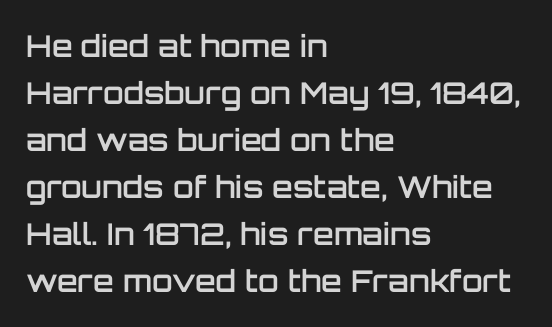
The image shows 30 px semibold sans-serif type, upright; set left-aligned, normal line spacing (1.57x), normal letter spacing, not underlined; low stroke contrast and a large x-height.
